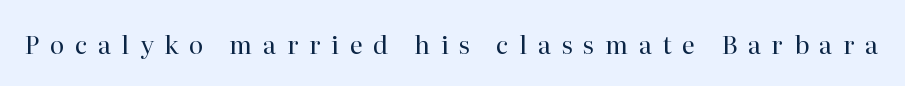
The image shows 25 px text type, upright; set unusually wide letter spacing (+0.42 em), not underlined.
